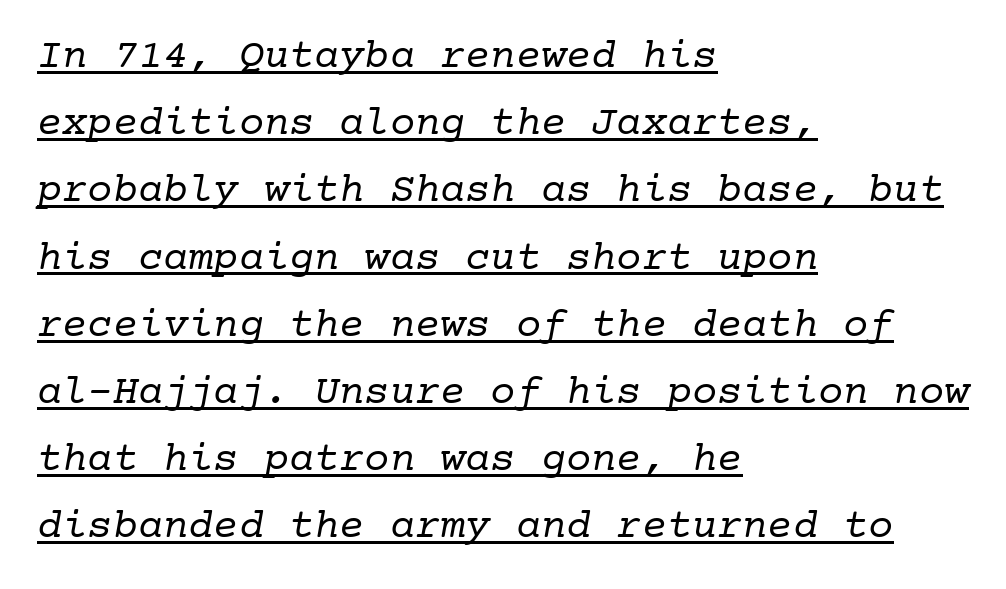
Q: Is the text bold? A: No.
Q: Is the typeface a serif or a sans-serif typeface? A: Serif.
Q: Is the text underlined? A: Yes.
Q: How is the paragraph aligned? A: Left-aligned.
Q: Is the spacing between letters normal or unusually wide? A: Normal.
Q: Is the spacing between lines tight, normal or loose? A: Normal.
Q: Width (condensed, normal, or wide)? A: Normal.
Q: Stroke contrast? A: Low.
Q: x-height? A: Medium.
Q: Monospaced? A: Yes.
